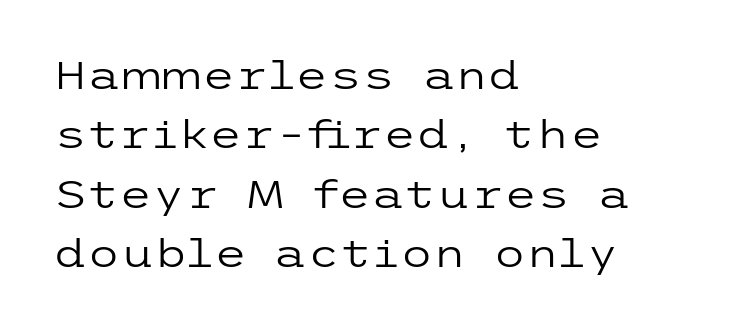
The image shows 38 px regular-weight, wide sans-serif type, upright; set left-aligned, normal line spacing (1.56x), normal letter spacing, not underlined; low stroke contrast and a medium x-height.
